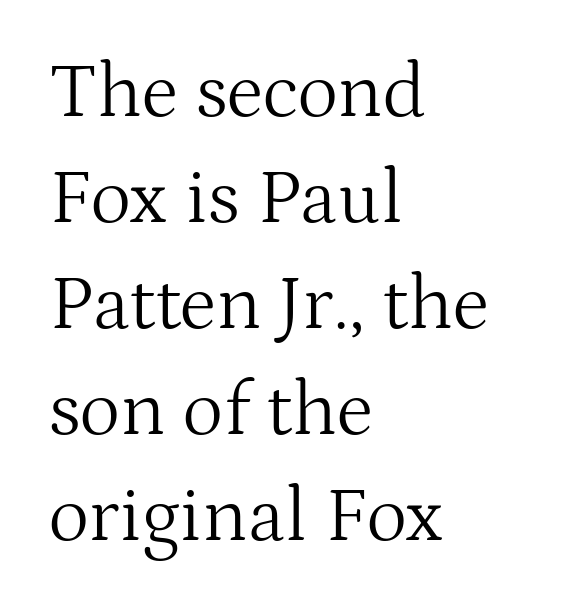
Q: Is the text bold? A: No.
Q: Is the text italic (slanted)? A: No, it is upright.
Q: Is the typeface a serif or a sans-serif typeface? A: Serif.
Q: Is the text underlined? A: No.
Q: How is the paragraph aligned? A: Left-aligned.
Q: Is the spacing between letters normal or unusually wide? A: Normal.
Q: Is the spacing between lines tight, normal or loose? A: Normal.
Q: Width (condensed, normal, or wide)? A: Normal.
Q: Stroke contrast? A: Medium.
Q: x-height? A: Medium.
Q: Monospaced? A: No.
